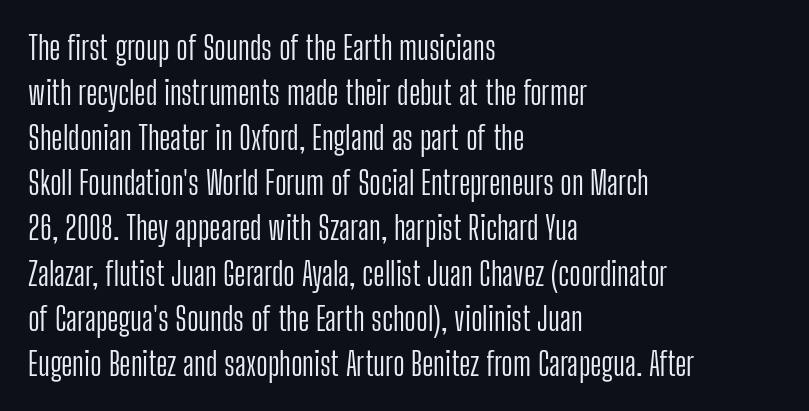
Q: Is the text bold? A: No.
Q: Is the text italic (slanted)? A: No, it is upright.
Q: Is the typeface a serif or a sans-serif typeface? A: Sans-serif.
Q: Is the text underlined? A: No.
Q: How is the paragraph aligned? A: Left-aligned.
Q: Is the spacing between letters normal or unusually wide? A: Normal.
Q: Is the spacing between lines tight, normal or loose? A: Normal.
Q: Width (condensed, normal, or wide)? A: Condensed.
Q: Stroke contrast? A: Low.
Q: x-height? A: Medium.
Q: Monospaced? A: No.
